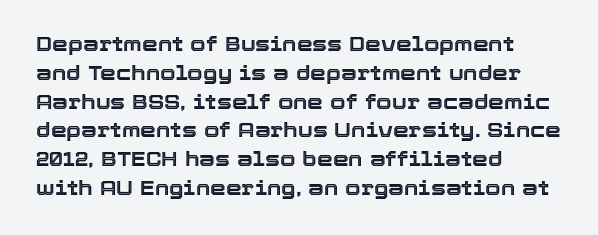
The image shows 20 px text type, upright; set left-aligned, normal line spacing (1.44x), normal letter spacing, not underlined.
